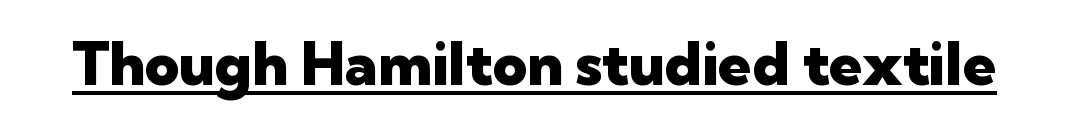
{"serif": "no", "italic": "no", "bold": "yes", "weight": "heavy", "width": "normal", "stroke_contrast": "low", "x_height": "medium", "monospaced": "no", "underline": "yes", "letter_spacing": "normal", "letter_spacing_em": 0.0, "glyph_px": 60}
